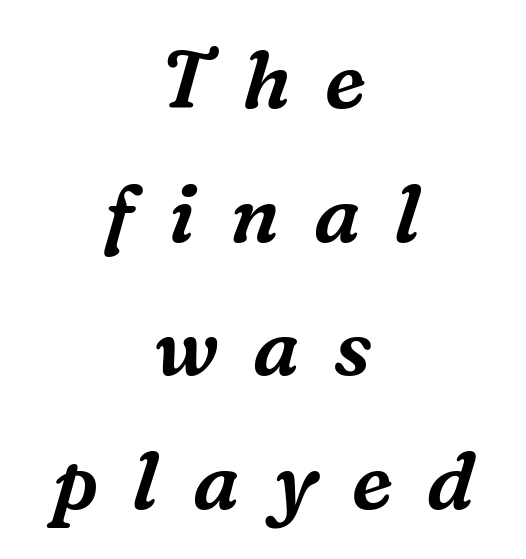
The image shows 80 px serif type, italic (leaning right); set centered, normal line spacing (1.67x), unusually wide letter spacing (+0.43 em), not underlined; medium stroke contrast and a medium x-height.
